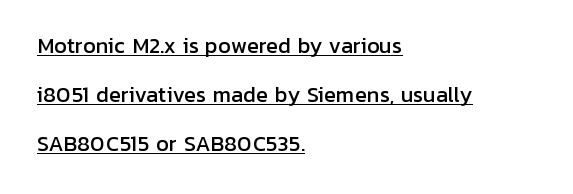
The type sits square on the baseline with zero lean. The letterforms sit shoulder to shoulder at normal distance. The passage is arranged the way most books set body copy — flush left. Caption: lettering with a line underneath. Is there much room between lines? Yes — plenty of vertical air separates them.
